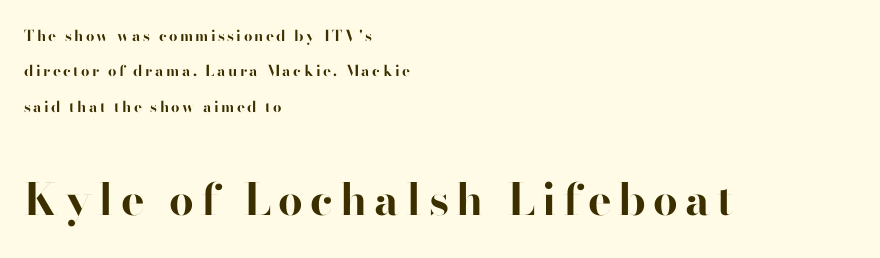
Q: Is the text bold? A: Yes.
Q: Is the text italic (slanted)? A: No, it is upright.
Q: Is the typeface a serif or a sans-serif typeface? A: Sans-serif.
Q: Is the text underlined? A: No.
Q: How is the paragraph aligned? A: Left-aligned.
Q: Is the spacing between lines tight, normal or loose? A: Loose.
Q: Which block of text is set in a larger size, the first (top) or the second (bottom)? A: The second (bottom) one.
Q: Width (condensed, normal, or wide)? A: Normal.
Q: Stroke contrast? A: High.
Q: x-height? A: Small.
Q: Monospaced? A: No.
